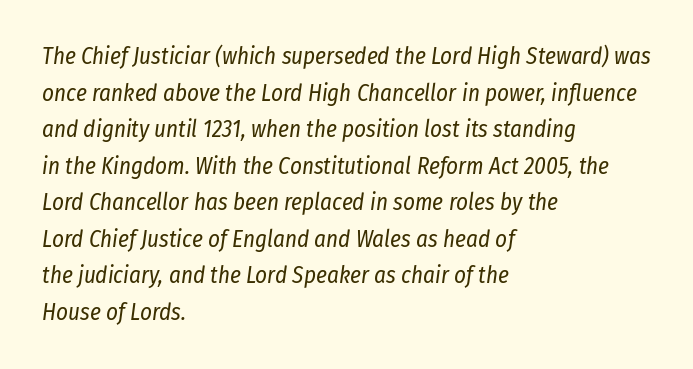
Q: Is the text bold? A: No.
Q: Is the text italic (slanted)? A: Yes, it leans right by about 8 degrees.
Q: Is the text underlined? A: No.
Q: How is the paragraph aligned? A: Left-aligned.
Q: Is the spacing between letters normal or unusually wide? A: Normal.
Q: Is the spacing between lines tight, normal or loose? A: Normal.
